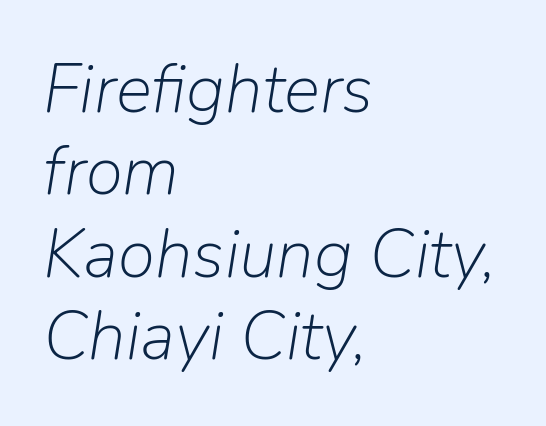
The strip under each line holds only bare page. Observe the ordinary spacing: letters are neighbours, not strangers. Nothing heavy about these letters — not bold at all. Italic? Definitely — the glyphs are oblique.
